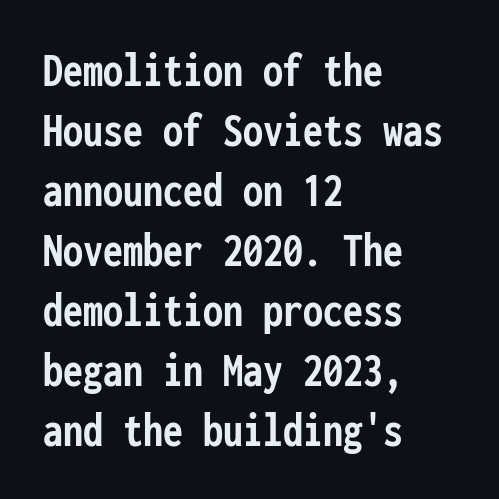
Emphasis by weight is at full strength: bold. The foot of each line stays bare and open. The letterforms sit shoulder to shoulder at normal distance. Upright lettering throughout. This rendering uses left alignment, leaving the right contour irregular.
